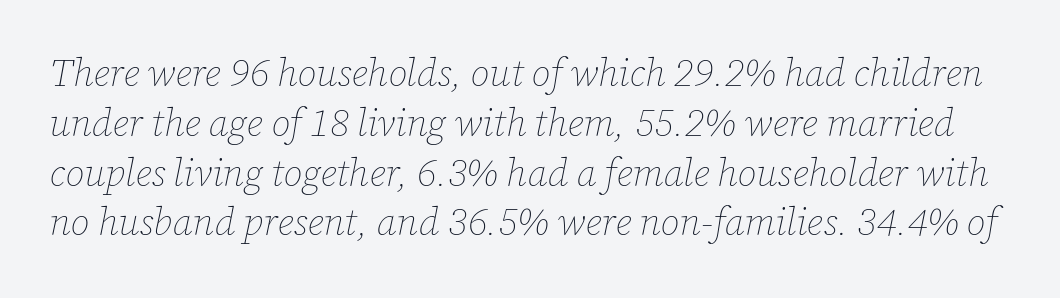
The image shows 38 px thin type, italic (leaning right); set normal line spacing (1.31x), normal letter spacing, not underlined; low stroke contrast and a medium x-height.
